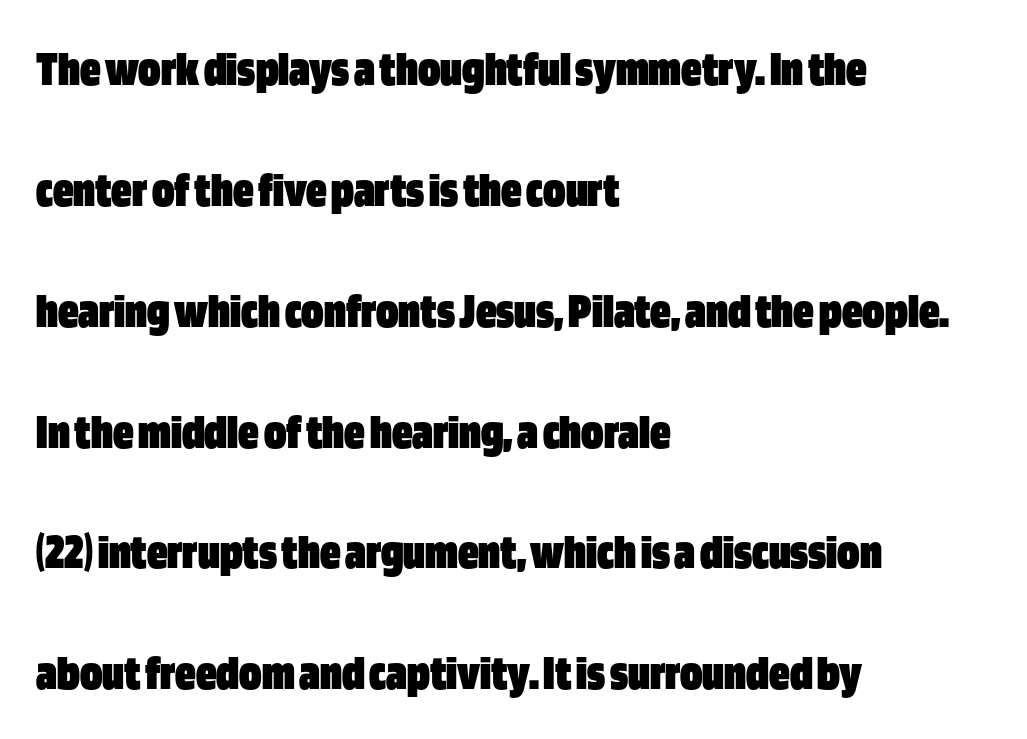
Q: Is the text bold? A: Yes.
Q: Is the text italic (slanted)? A: No, it is upright.
Q: Is the typeface a serif or a sans-serif typeface? A: Sans-serif.
Q: Is the text underlined? A: No.
Q: How is the paragraph aligned? A: Left-aligned.
Q: Is the spacing between letters normal or unusually wide? A: Normal.
Q: Is the spacing between lines tight, normal or loose? A: Loose.
Q: Width (condensed, normal, or wide)? A: Condensed.
Q: Stroke contrast? A: Low.
Q: x-height? A: Large.
Q: Monospaced? A: No.
